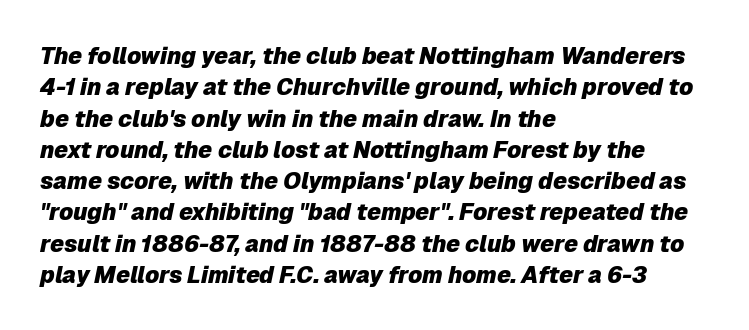
The horizontal fit of the characters is conventional and even. This is heavy type, rendered in bold. This rendering uses left alignment, leaving the right contour irregular. The string is rendered with underlining switched off. Regular leading. The font's italic variant was chosen for this text.
